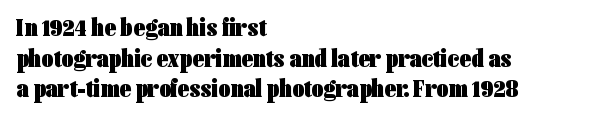
Q: Is the text bold? A: Yes.
Q: Is the text italic (slanted)? A: No, it is upright.
Q: Is the text underlined? A: No.
Q: How is the paragraph aligned? A: Left-aligned.
Q: Is the spacing between letters normal or unusually wide? A: Normal.
